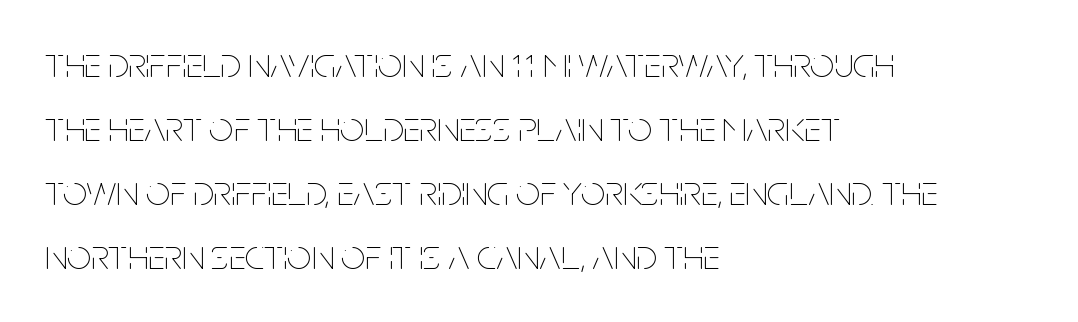
The baseline area is clear. Each letter keeps its own natural width here, so spacing adapts to shape. Letters have the restrained weight of plain body copy at most. Regarding leading, the lines here are spaced in the standard way. The letters sit at their default tracking, neither squeezed nor spread.
